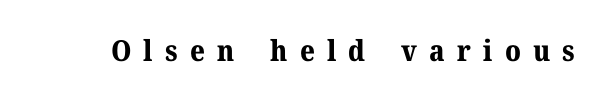
{"serif": "yes", "italic": "no", "bold": "yes", "weight": "bold", "width": "normal", "stroke_contrast": "medium", "x_height": "medium", "monospaced": "no", "underline": "no", "letter_spacing": "wide", "letter_spacing_em": 0.42, "glyph_px": 29}
